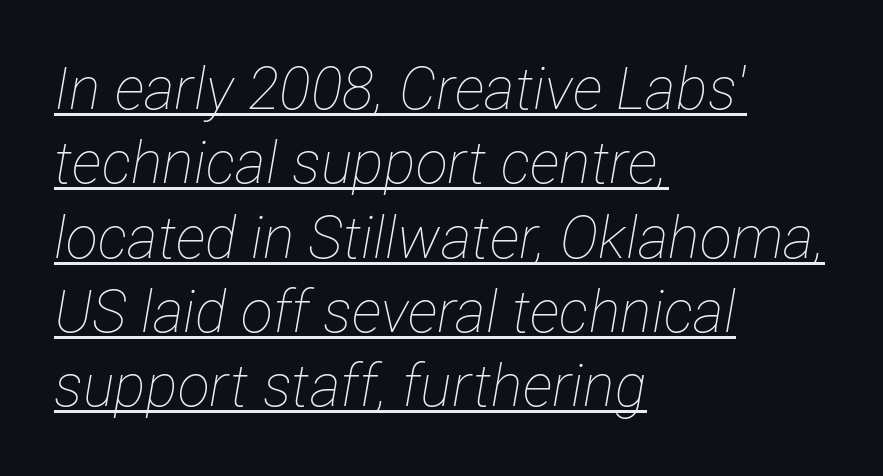
The image shows 59 px thin, condensed type, italic (leaning right); set left-aligned, normal line spacing (1.26x), normal letter spacing, underlined; low stroke contrast and a medium x-height.
